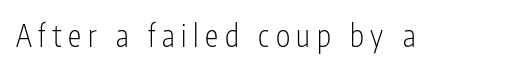
The image shows 30 px light, condensed sans-serif type, upright; set unusually wide letter spacing (+0.22 em), not underlined; low stroke contrast and a medium x-height.
